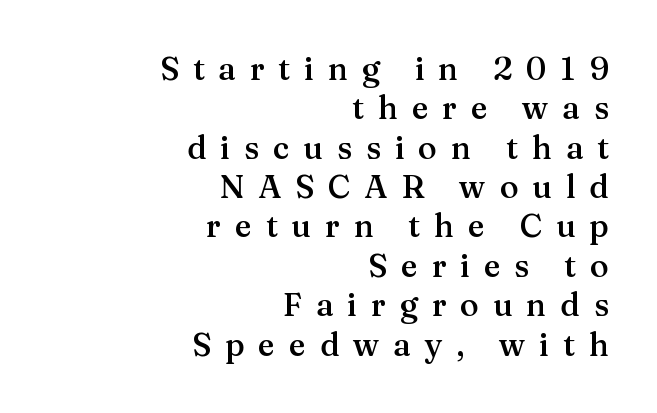
{"serif": "yes", "italic": "no", "bold": "semi", "weight": "semibold", "width": "normal", "stroke_contrast": "medium", "x_height": "medium", "monospaced": "no", "underline": "no", "align": "right", "line_spacing_ratio": 1.23, "letter_spacing": "wide", "letter_spacing_em": 0.43, "glyph_px": 32}
